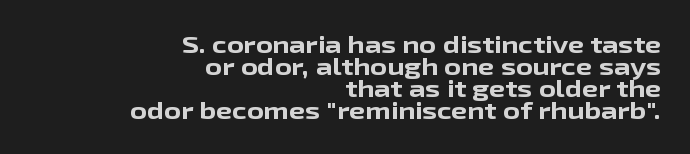
The image shows 23 px bold type, upright; set right-aligned, tight line spacing (0.96x), normal letter spacing, not underlined.
